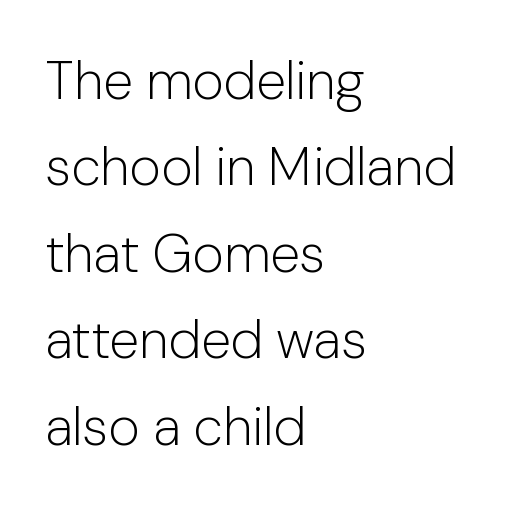
The image shows 54 px light sans-serif type, upright; set left-aligned, normal line spacing (1.6x), normal letter spacing, not underlined; low stroke contrast and a medium x-height.
